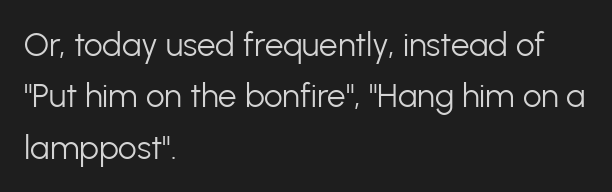
{"serif": "no", "italic": "no", "bold": "no", "weight": "light", "width": "normal", "stroke_contrast": "low", "x_height": "medium", "monospaced": "no", "underline": "no", "align": "left", "line_spacing": "normal", "line_spacing_ratio": 1.56, "letter_spacing": "normal", "letter_spacing_em": 0.0, "glyph_px": 33}
